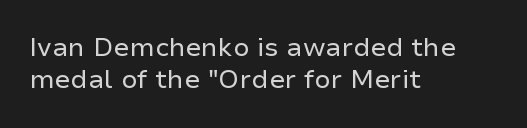
{"italic": "no", "bold": "no", "underline": "no", "align": "left", "line_spacing_ratio": 1.24, "letter_spacing": "normal", "letter_spacing_em": 0.0, "glyph_px": 26}
